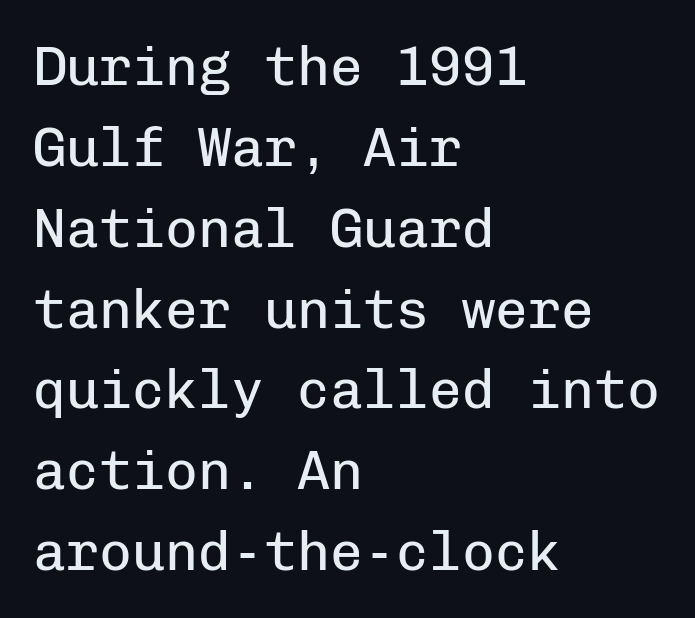
{"serif": "no", "italic": "no", "bold": "no", "weight": "regular", "width": "normal", "stroke_contrast": "low", "x_height": "medium", "monospaced": "yes", "underline": "no", "align": "left", "line_spacing": "normal", "line_spacing_ratio": 1.47, "letter_spacing": "normal", "letter_spacing_em": 0.0, "glyph_px": 55}
